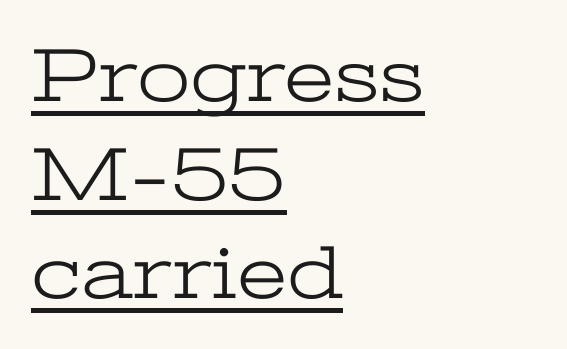
{"serif": "yes", "italic": "no", "bold": "no", "weight": "light", "width": "wide", "stroke_contrast": "low", "x_height": "medium", "monospaced": "no", "underline": "yes", "align": "left", "line_spacing": "normal", "line_spacing_ratio": 1.28, "letter_spacing": "normal", "letter_spacing_em": 0.0, "glyph_px": 77}
